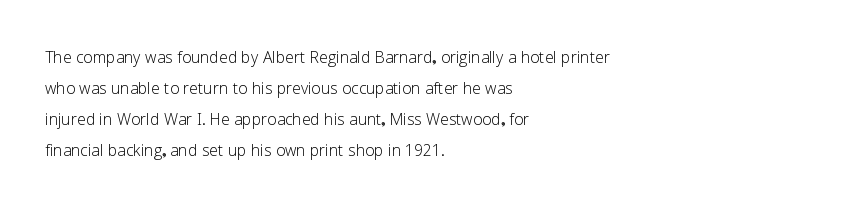
No chunkiness to these letters — they're not bold. The area under the type is left untouched. This rendering uses left alignment, leaving the right contour irregular. The font's upright variant was chosen for this text. Compared with typical body copy, the letter spacing here is the same.
